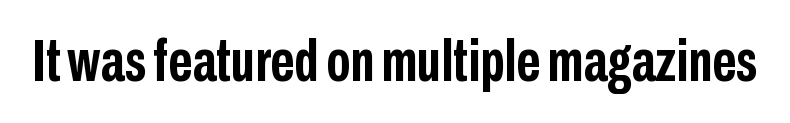
{"serif": "no", "italic": "no", "bold": "yes", "weight": "semibold", "width": "condensed", "stroke_contrast": "low", "x_height": "medium", "monospaced": "no", "underline": "no", "letter_spacing": "normal", "letter_spacing_em": 0.0, "glyph_px": 59}
